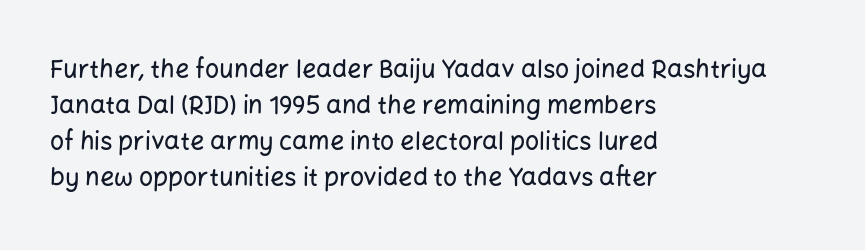
The image shows 25 px text type, upright; set left-aligned, normal line spacing (1.44x), normal letter spacing, not underlined.
